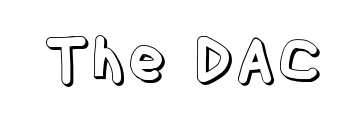
The image shows 59 px condensed type, upright; set normal letter spacing, not underlined; a large x-height.
